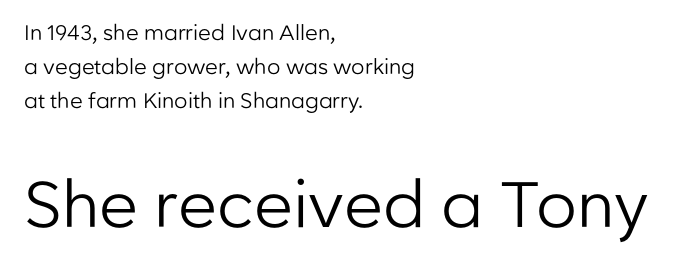
The image shows 64 px regular-weight sans-serif type, upright; set left-aligned, normal line spacing (1.63x), normal letter spacing, not underlined; the second (bottom) block is 3.05x larger; low stroke contrast and a medium x-height.
